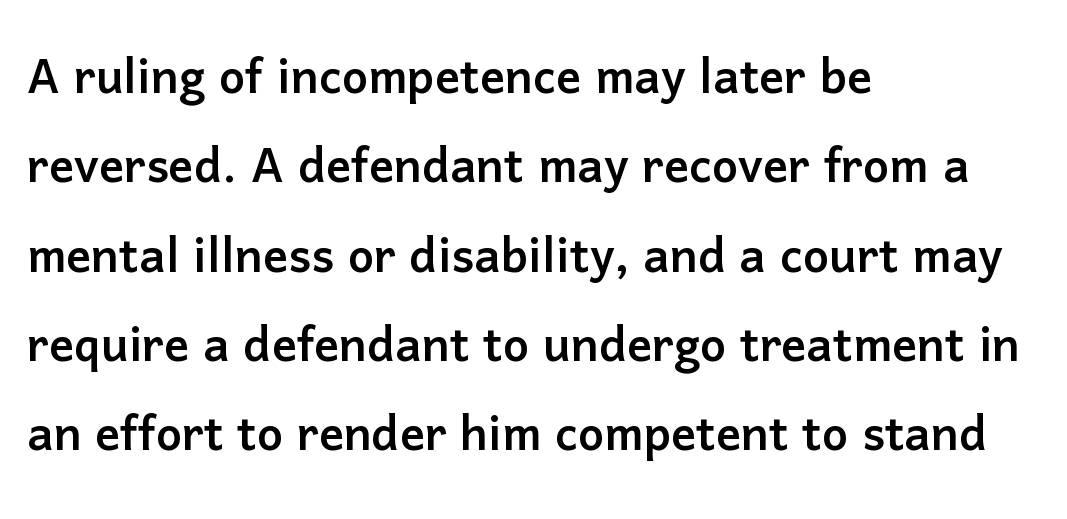
The image shows 62 px sans-serif type, upright; set left-aligned, normal line spacing (1.44x), normal letter spacing, not underlined; low stroke contrast and a medium x-height.
